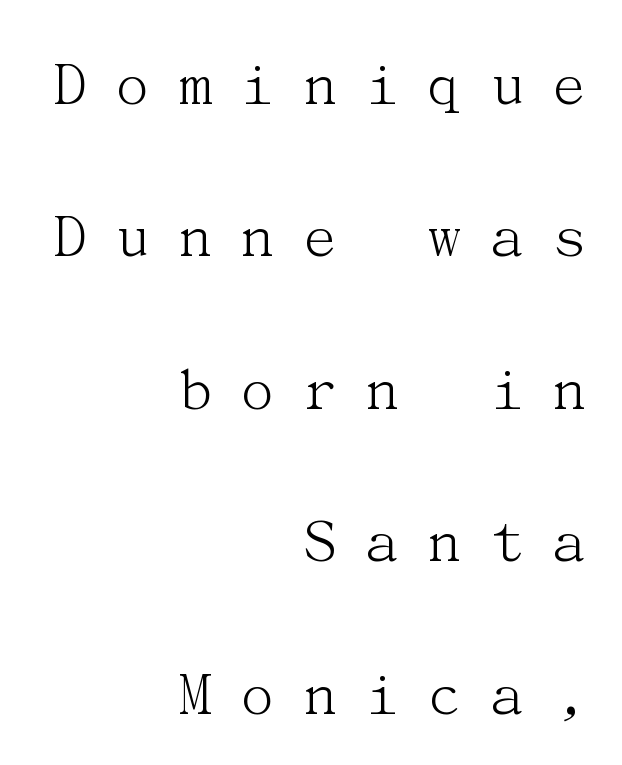
The image shows 66 px light serif type, upright; set right-aligned, loose line spacing (2.31x), unusually wide letter spacing (+0.36 em), not underlined; medium stroke contrast and a medium x-height.
